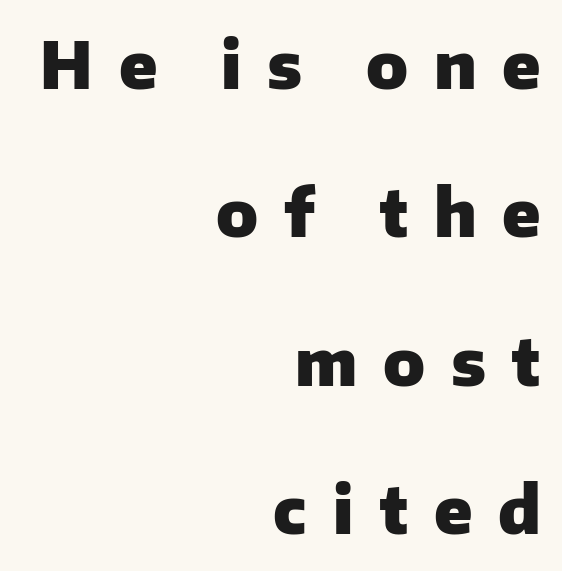
Tall strokes in this sample are plumb rather than angled. You could not count columns in this text — the font is proportionally spaced. These lines are set flush right with a ragged left edge. This rendering features lettering with no underline. Words appear elongated and porous because spacing is wide. Vertically, the passage feels expansive, rows floating well apart.
